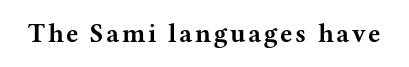
Heavy, bold letterforms. Tall strokes in this sample are plumb rather than angled. The strip under each line holds only bare page.
